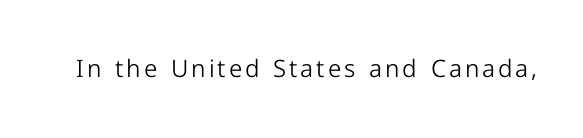
The image shows 24 px text type, upright; set not underlined.
